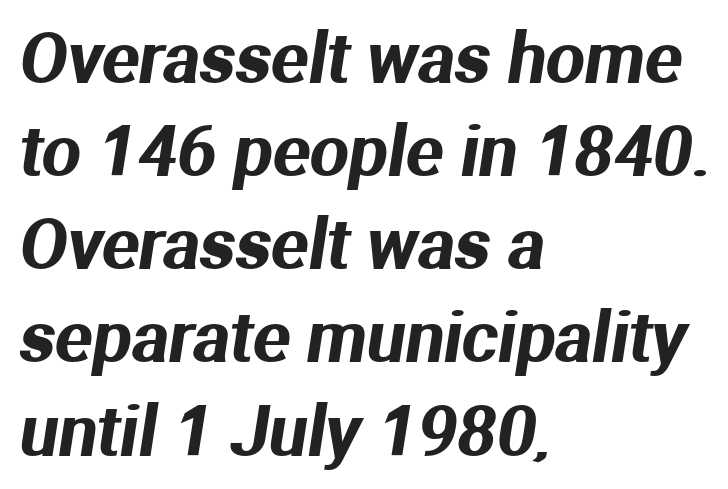
{"serif": "no", "width": "normal", "stroke_contrast": "medium", "x_height": "medium", "monospaced": "no", "underline": "no", "align": "left", "line_spacing": "normal", "line_spacing_ratio": 1.35, "letter_spacing": "normal", "letter_spacing_em": 0.0, "glyph_px": 69}
